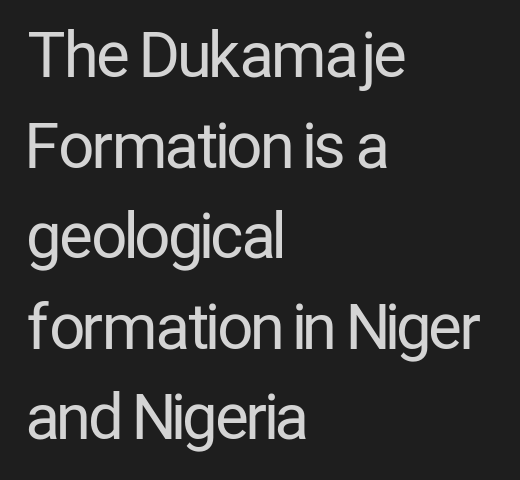
Q: Is the text bold? A: No.
Q: Is the text italic (slanted)? A: No, it is upright.
Q: Is the typeface a serif or a sans-serif typeface? A: Sans-serif.
Q: Is the text underlined? A: No.
Q: How is the paragraph aligned? A: Left-aligned.
Q: Is the spacing between letters normal or unusually wide? A: Normal.
Q: Is the spacing between lines tight, normal or loose? A: Normal.
Q: Width (condensed, normal, or wide)? A: Condensed.
Q: Stroke contrast? A: Low.
Q: x-height? A: Medium.
Q: Monospaced? A: No.
